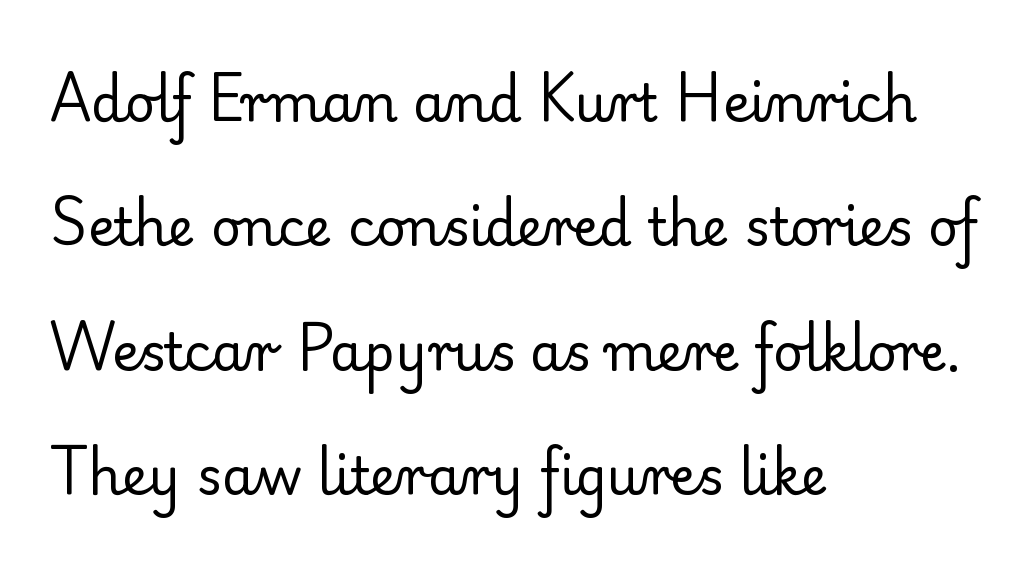
{"serif": "yes", "italic": "no", "bold": "no", "weight": "regular", "width": "normal", "stroke_contrast": "low", "x_height": "small", "monospaced": "no", "underline": "no", "align": "left", "line_spacing": "loose", "line_spacing_ratio": 2.39, "letter_spacing": "normal", "letter_spacing_em": 0.0, "glyph_px": 52}
